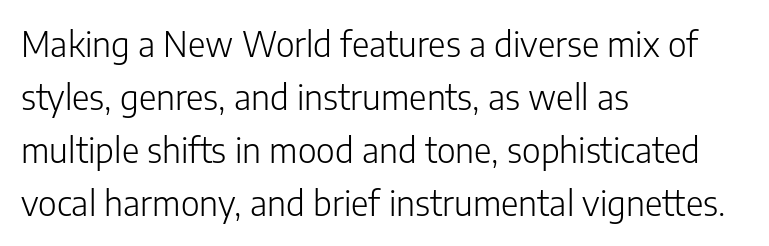
Q: Is the text bold? A: No.
Q: Is the text italic (slanted)? A: No, it is upright.
Q: Is the typeface a serif or a sans-serif typeface? A: Sans-serif.
Q: Is the text underlined? A: No.
Q: How is the paragraph aligned? A: Left-aligned.
Q: Is the spacing between letters normal or unusually wide? A: Normal.
Q: Is the spacing between lines tight, normal or loose? A: Normal.
Q: Width (condensed, normal, or wide)? A: Normal.
Q: Stroke contrast? A: Low.
Q: x-height? A: Medium.
Q: Monospaced? A: No.
